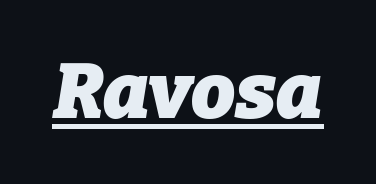
Q: Is the text bold? A: Yes.
Q: Is the text italic (slanted)? A: Yes, it leans right by about 9 degrees.
Q: Is the text underlined? A: Yes.
Q: Is the spacing between letters normal or unusually wide? A: Normal.
Q: Width (condensed, normal, or wide)? A: Normal.
Q: Stroke contrast? A: Low.
Q: x-height? A: Medium.
Q: Monospaced? A: No.
